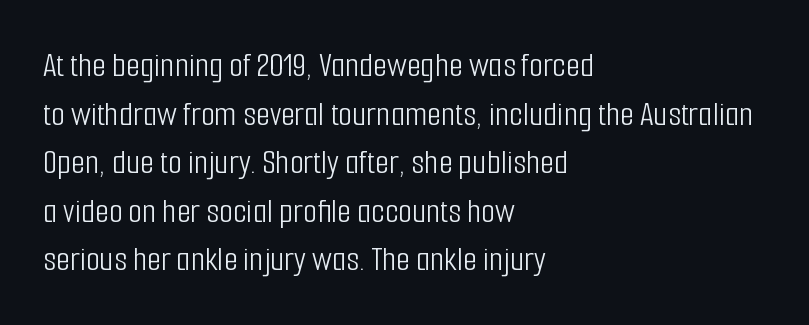
The rendering uses a moderate line-height, typical for paragraphs. You could not count columns in this text — the font is proportionally spaced. Is the stroke heavy? The answer is a plain regular-or-lighter. Layout note: lines flush left. Characters follow at the spacing the type designer built in. The space directly below the letters is spotless.
